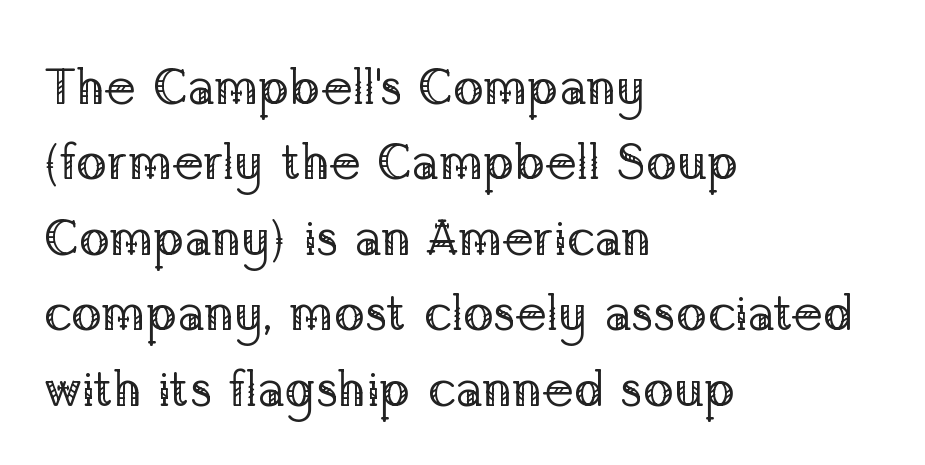
Looks like regular typesetting: each glyph gets only the width it needs. Vertical spacing — default. The gaps between neighbouring characters are ordinary and unremarkable. A quiet, ordinary-to-light weight characterises the typeface. Ordinary non-slanted type is in use. Alignment: flush left.
